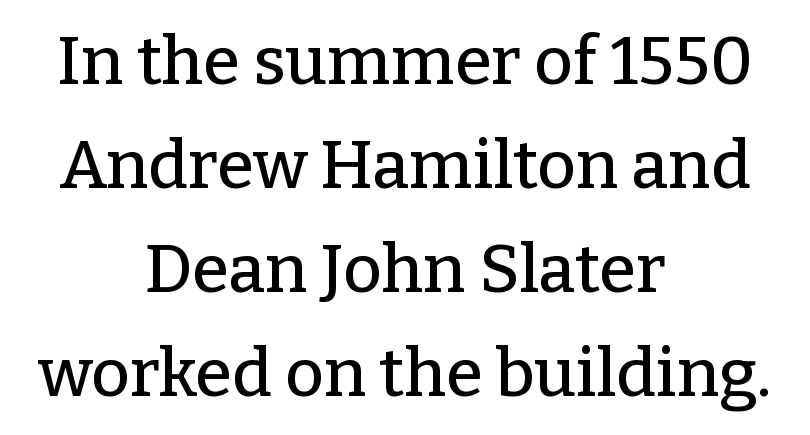
Each letter's strokes conclude with small projecting serifs. Alignment: centered. Standard letterfit; no display-style spreading of the glyphs. Vertical strokes here are truly vertical. Quick note: interline space is typical.
